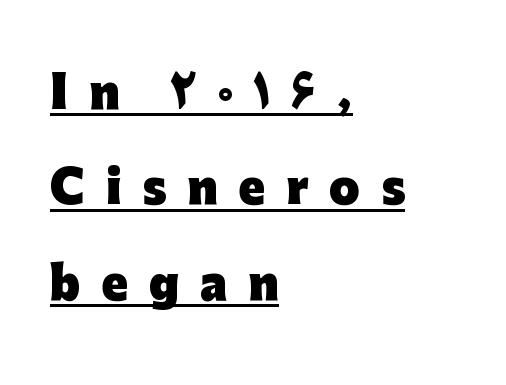
The image shows 44 px heavy sans-serif type, upright; set left-aligned, loose line spacing (2.17x), unusually wide letter spacing (+0.47 em), underlined; low stroke contrast and a medium x-height.
